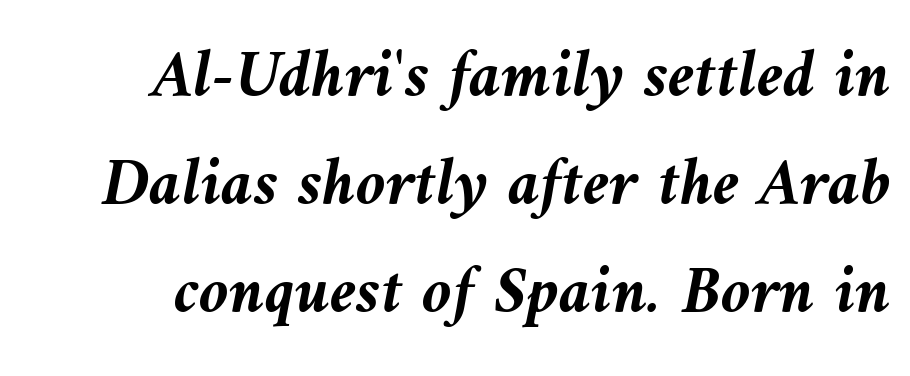
{"italic": "yes", "lean": "left", "slant_degrees": 10, "bold": "yes", "weight": "semibold", "width": "normal", "stroke_contrast": "medium", "x_height": "medium", "monospaced": "no", "underline": "no", "align": "right", "line_spacing": "normal", "line_spacing_ratio": 1.59, "letter_spacing": "normal", "letter_spacing_em": 0.0, "glyph_px": 68}
